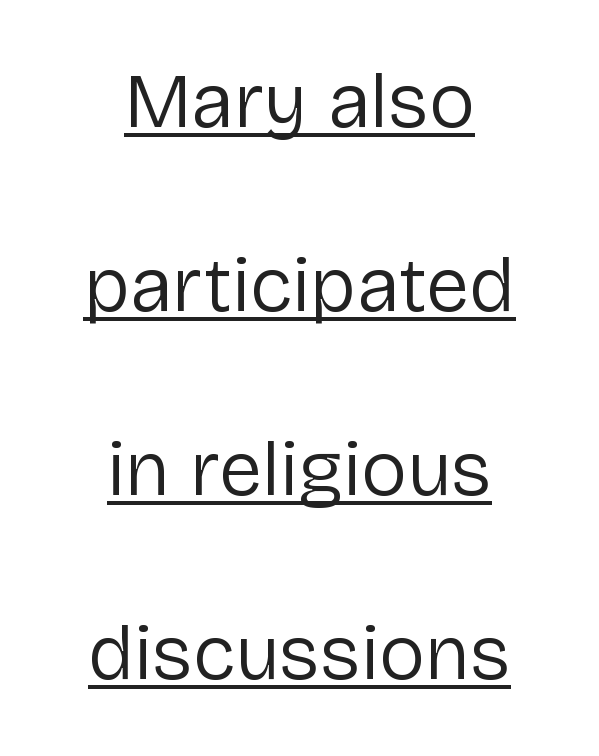
{"serif": "no", "italic": "no", "bold": "no", "weight": "regular", "width": "normal", "stroke_contrast": "low", "x_height": "medium", "monospaced": "no", "underline": "yes", "align": "center", "line_spacing": "loose", "line_spacing_ratio": 2.36, "letter_spacing": "normal", "letter_spacing_em": 0.0, "glyph_px": 78}
